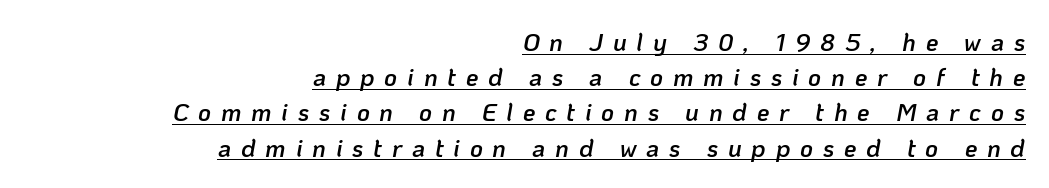
{"italic": "yes", "lean": "right", "slant_degrees": 10, "bold": "semi", "underline": "yes", "align": "right", "line_spacing": "normal", "line_spacing_ratio": 1.41, "letter_spacing": "wide", "letter_spacing_em": 0.39, "glyph_px": 25}
